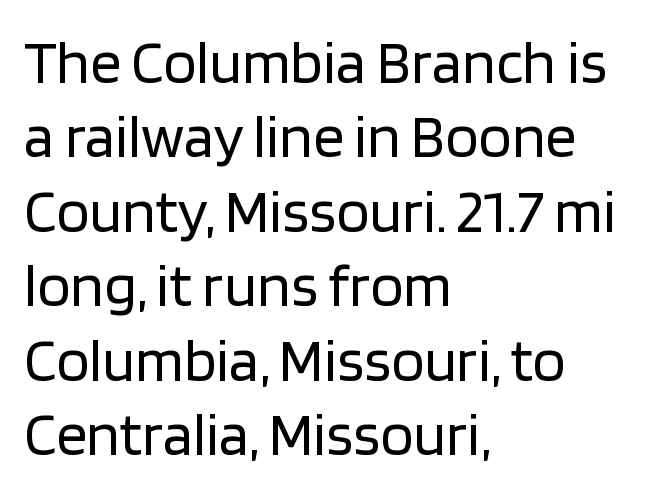
The image shows 61 px regular-weight sans-serif type, upright; set left-aligned, line spacing 1.22x, normal letter spacing, not underlined; low stroke contrast and a large x-height.
